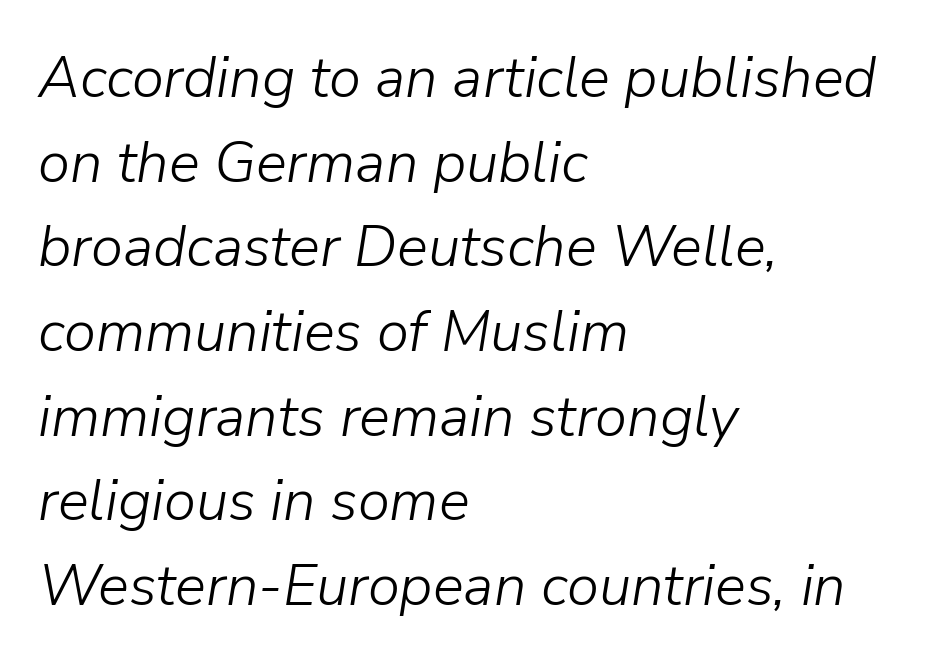
Leading: standard. The gaps between neighbouring characters are ordinary and unremarkable. The strip under each line holds only bare page. Here the designer chose a conventional face with non-uniform glyph widths. This reads as an unemphasized weight, regular at the heaviest. These lines are set flush left with a ragged right edge.
